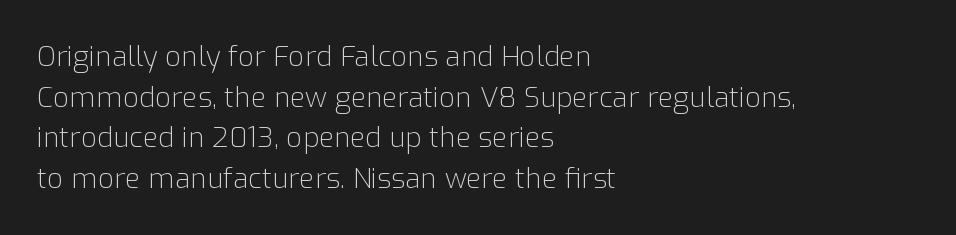
{"serif": "no", "italic": "no", "bold": "no", "weight": "light", "width": "normal", "stroke_contrast": "low", "x_height": "medium", "monospaced": "no", "underline": "no", "align": "left", "line_spacing": "normal", "line_spacing_ratio": 1.45, "letter_spacing": "normal", "letter_spacing_em": 0.0, "glyph_px": 28}
